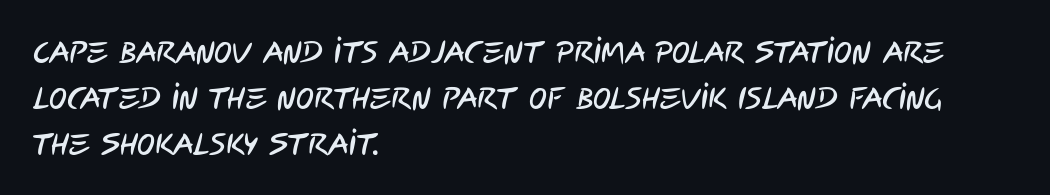
Q: Is the typeface a serif or a sans-serif typeface? A: Sans-serif.
Q: Is the text underlined? A: No.
Q: How is the paragraph aligned? A: Left-aligned.
Q: Is the spacing between letters normal or unusually wide? A: Normal.
Q: Is the spacing between lines tight, normal or loose? A: Normal.
Q: Width (condensed, normal, or wide)? A: Condensed.
Q: Stroke contrast? A: Low.
Q: x-height? A: Large.
Q: Monospaced? A: No.
